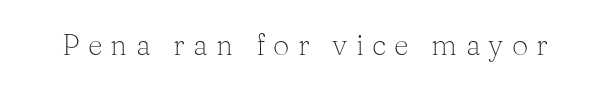
Q: Is the text bold? A: No.
Q: Is the text italic (slanted)? A: No, it is upright.
Q: Is the typeface a serif or a sans-serif typeface? A: Serif.
Q: Is the text underlined? A: No.
Q: Is the spacing between letters normal or unusually wide? A: Unusually wide.
Q: Width (condensed, normal, or wide)? A: Normal.
Q: Stroke contrast? A: Medium.
Q: x-height? A: Medium.
Q: Monospaced? A: No.
